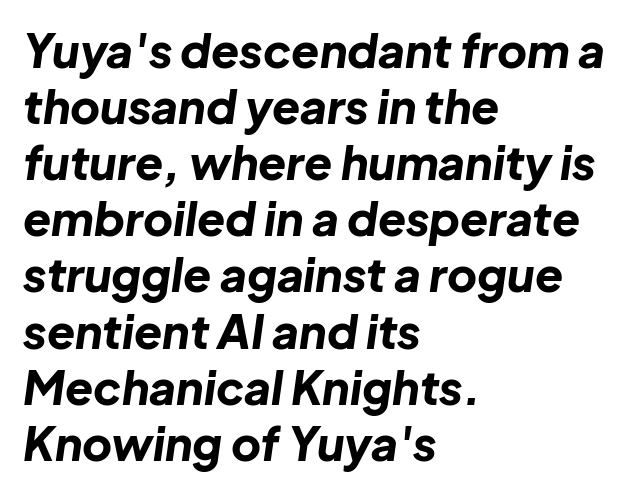
{"italic": "yes", "lean": "right", "slant_degrees": 8, "bold": "yes", "weight": "bold", "width": "normal", "stroke_contrast": "low", "x_height": "medium", "monospaced": "no", "underline": "no", "align": "left", "line_spacing_ratio": 1.22, "letter_spacing": "normal", "letter_spacing_em": 0.0, "glyph_px": 46}
